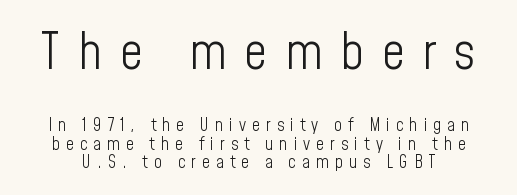
{"serif": "no", "italic": "no", "bold": "no", "weight": "light", "width": "condensed", "stroke_contrast": "low", "x_height": "medium", "monospaced": "no", "underline": "no", "line_spacing": "tight", "line_spacing_ratio": 1.1, "letter_spacing": "wide", "letter_spacing_em": 0.36, "larger_block": "first", "size_ratio": 2.94, "glyph_px": 50}
